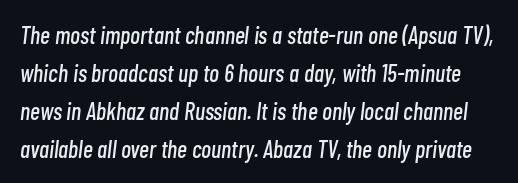
Evenly set lines give the paragraph a standard silhouette. Has an underline been added? It has not. Would a proofreader flag this as italicized? Yes. The face used here is rendered with its standard letterfit.
